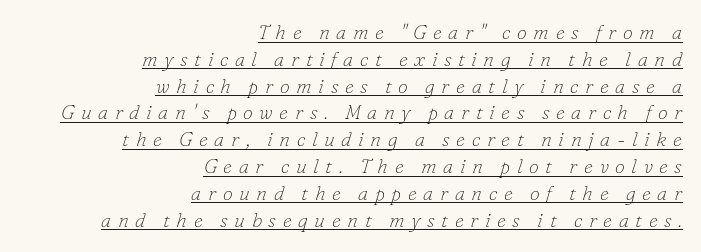
The designer left line spacing at the default. This rendering uses right alignment, leaving the left contour irregular. Tracking here is generous; glyphs stand well apart from one another. Each line of the rendering has a horizontal stroke beneath the glyphs. Stems here are at most as thick as an everyday book face.
